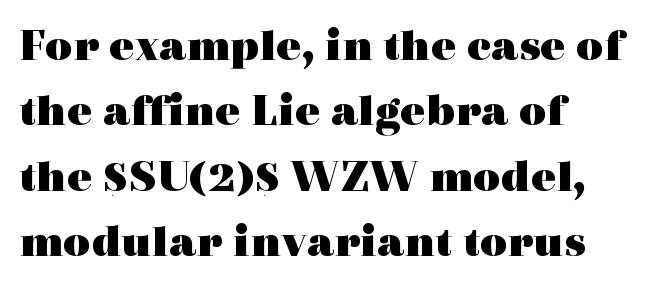
Q: Is the text bold? A: Yes.
Q: Is the text italic (slanted)? A: No, it is upright.
Q: Is the typeface a serif or a sans-serif typeface? A: Serif.
Q: Is the text underlined? A: No.
Q: How is the paragraph aligned? A: Left-aligned.
Q: Is the spacing between letters normal or unusually wide? A: Normal.
Q: Is the spacing between lines tight, normal or loose? A: Normal.
Q: Width (condensed, normal, or wide)? A: Wide.
Q: x-height? A: Medium.
Q: Monospaced? A: No.
